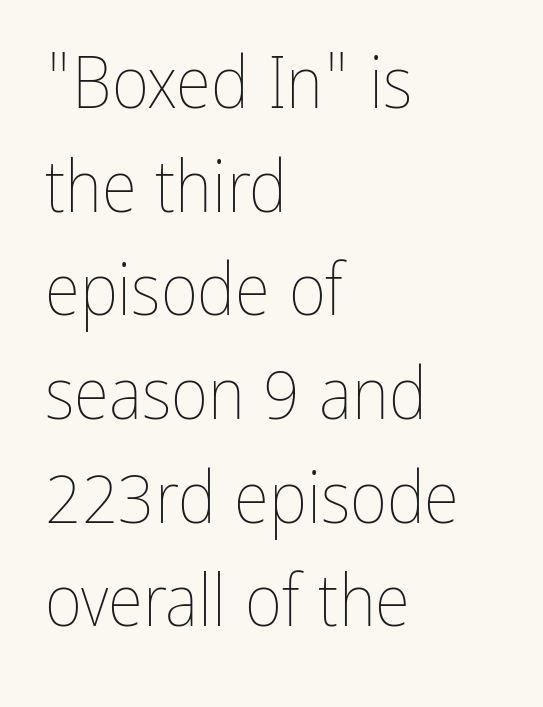
Q: Is the text bold? A: No.
Q: Is the text italic (slanted)? A: No, it is upright.
Q: Is the text underlined? A: No.
Q: How is the paragraph aligned? A: Left-aligned.
Q: Is the spacing between letters normal or unusually wide? A: Normal.
Q: Is the spacing between lines tight, normal or loose? A: Normal.
Q: Width (condensed, normal, or wide)? A: Condensed.
Q: Stroke contrast? A: Low.
Q: x-height? A: Medium.
Q: Monospaced? A: No.
